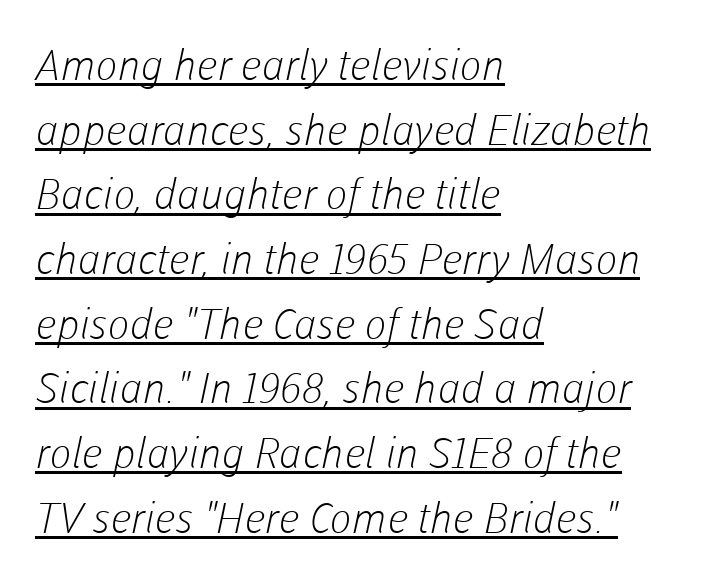
Q: Is the text bold? A: No.
Q: Is the typeface a serif or a sans-serif typeface? A: Sans-serif.
Q: Is the text underlined? A: Yes.
Q: How is the paragraph aligned? A: Left-aligned.
Q: Is the spacing between letters normal or unusually wide? A: Normal.
Q: Is the spacing between lines tight, normal or loose? A: Normal.
Q: Width (condensed, normal, or wide)? A: Normal.
Q: Stroke contrast? A: Low.
Q: x-height? A: Medium.
Q: Monospaced? A: No.
